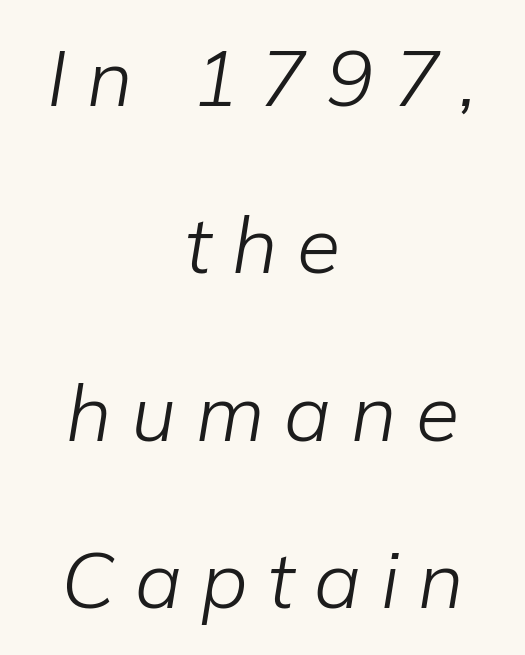
These lines were composed using italics. A light-to-regular cut is what we see here. Honestly, there is no underline to notice here at all. Horizontally, the lines are justified to the midpoint only. You could not count columns in this text — the font is proportionally spaced. The face used here is rendered with a markedly widened letterfit.
